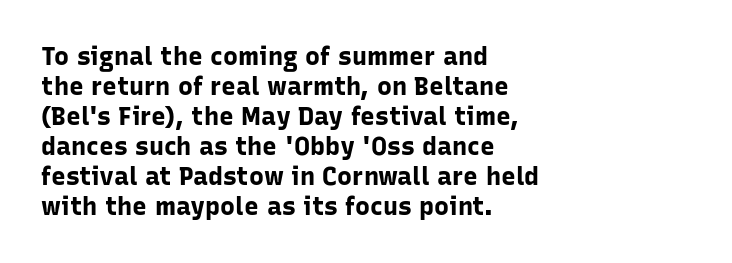
Q: Is the text bold? A: Yes.
Q: Is the text italic (slanted)? A: No, it is upright.
Q: Is the text underlined? A: No.
Q: How is the paragraph aligned? A: Left-aligned.
Q: Is the spacing between letters normal or unusually wide? A: Normal.
